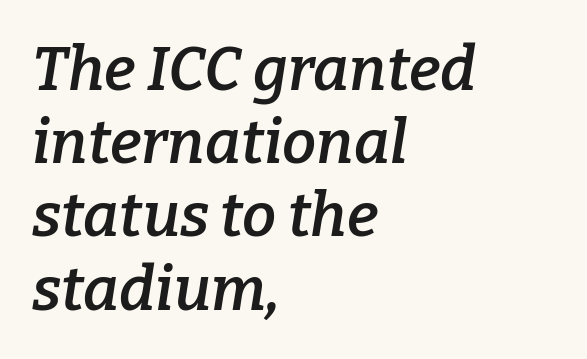
The image shows 61 px semibold serif type, italic (leaning right); set left-aligned, line spacing 1.2x, normal letter spacing, not underlined; low stroke contrast and a medium x-height.
